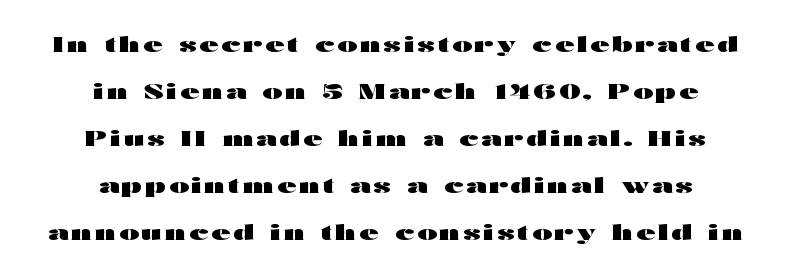
{"italic": "no", "bold": "yes", "underline": "no", "align": "center", "line_spacing": "loose", "line_spacing_ratio": 2.24, "glyph_px": 21}
